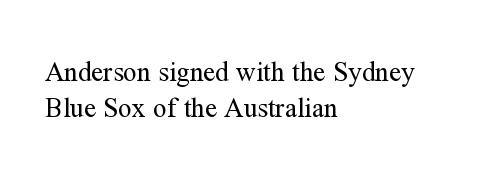
The image shows 27 px text type, upright; set left-aligned, normal line spacing (1.32x), normal letter spacing, not underlined.
